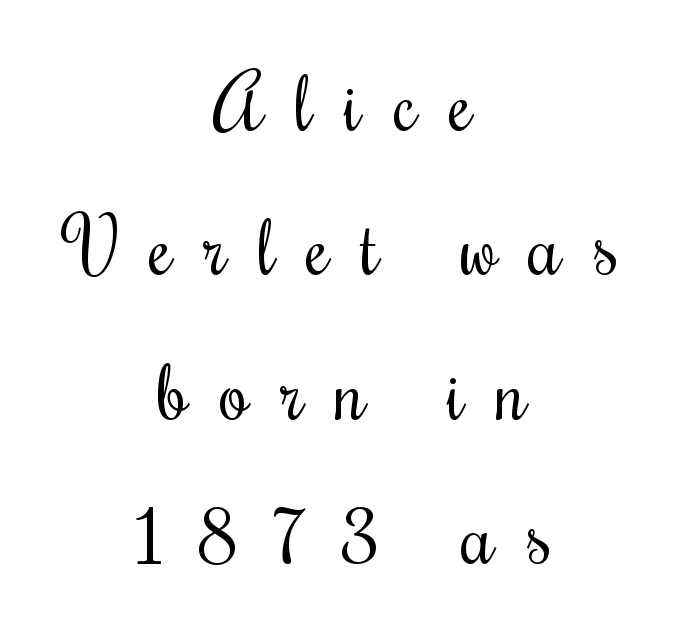
{"bold": "no", "weight": "regular", "width": "condensed", "stroke_contrast": "medium", "x_height": "small", "monospaced": "no", "underline": "no", "align": "center", "line_spacing": "loose", "line_spacing_ratio": 1.9, "letter_spacing": "wide", "letter_spacing_em": 0.42, "glyph_px": 76}
